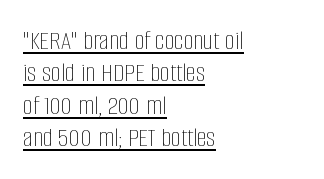
{"italic": "no", "bold": "no", "weight": "thin", "width": "condensed", "stroke_contrast": "low", "x_height": "large", "monospaced": "no", "underline": "yes", "align": "left", "line_spacing_ratio": 1.16, "letter_spacing": "normal", "letter_spacing_em": 0.0, "glyph_px": 28}
